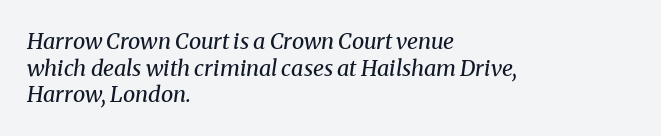
{"italic": "yes", "lean": "right", "slant_degrees": 8, "bold": "no", "underline": "no", "align": "left", "line_spacing_ratio": 1.21, "letter_spacing": "normal", "letter_spacing_em": 0.0, "glyph_px": 22}
